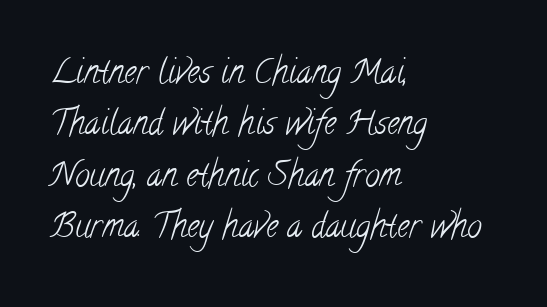
The image shows 33 px light, condensed serif type; set left-aligned, normal line spacing (1.56x), normal letter spacing, not underlined; low stroke contrast and a small x-height.
